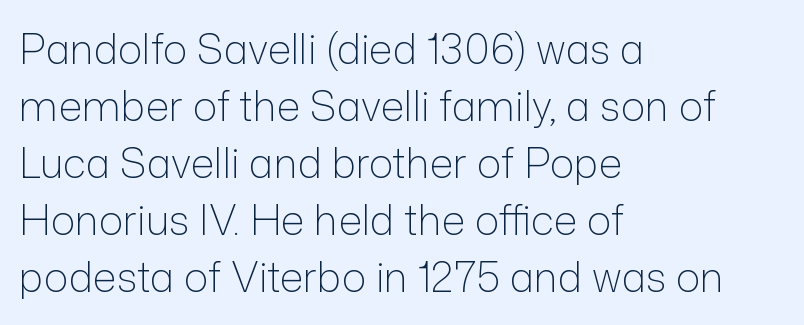
The image shows 41 px light sans-serif type, upright; set left-aligned, normal line spacing (1.39x), normal letter spacing, not underlined; low stroke contrast and a medium x-height.
